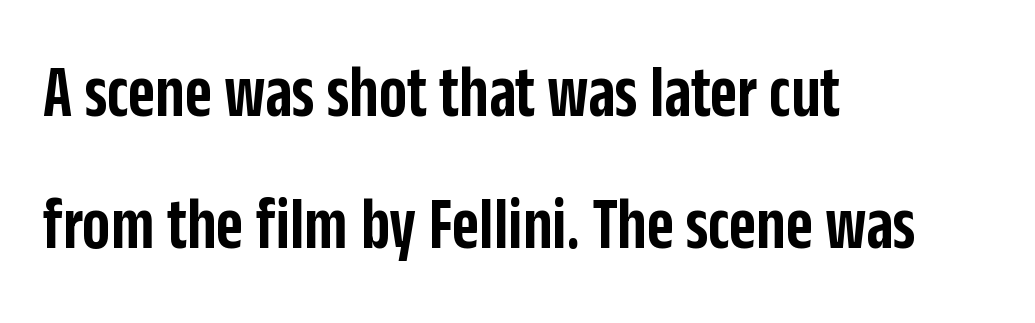
The face used here is rendered with its standard letterfit. Does the type have serifs? No, each stem ends abruptly. The setting favours the left margin, as ordinary paragraphs usually do. The specimen reads as upright at a glance. The words here are not underlined.
